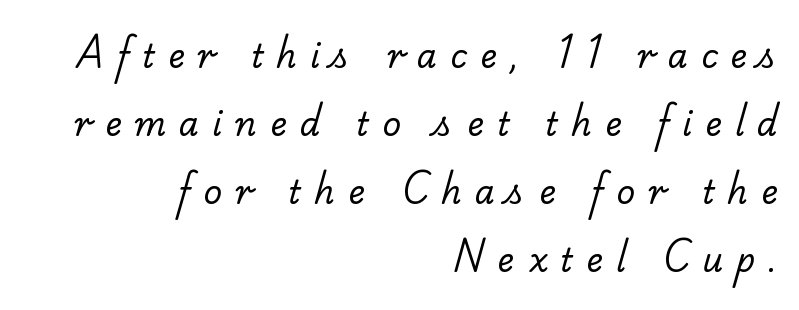
{"bold": "no", "weight": "regular", "width": "normal", "stroke_contrast": "low", "x_height": "small", "monospaced": "no", "underline": "no", "align": "right", "line_spacing": "loose", "line_spacing_ratio": 2.13, "letter_spacing": "wide", "letter_spacing_em": 0.41, "glyph_px": 32}
